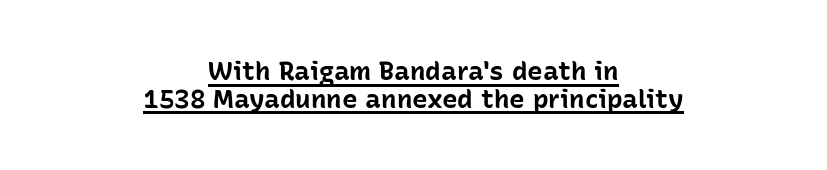
{"italic": "no", "bold": "yes", "underline": "yes", "align": "center", "line_spacing": "tight", "line_spacing_ratio": 1.06, "letter_spacing": "normal", "letter_spacing_em": 0.0, "glyph_px": 26}
